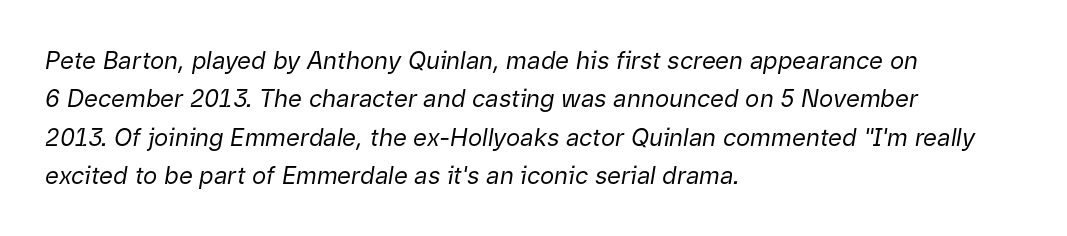
Q: Is the text bold? A: No.
Q: Is the text italic (slanted)? A: Yes, it leans right by about 9 degrees.
Q: Is the text underlined? A: No.
Q: How is the paragraph aligned? A: Left-aligned.
Q: Is the spacing between letters normal or unusually wide? A: Normal.
Q: Is the spacing between lines tight, normal or loose? A: Normal.
